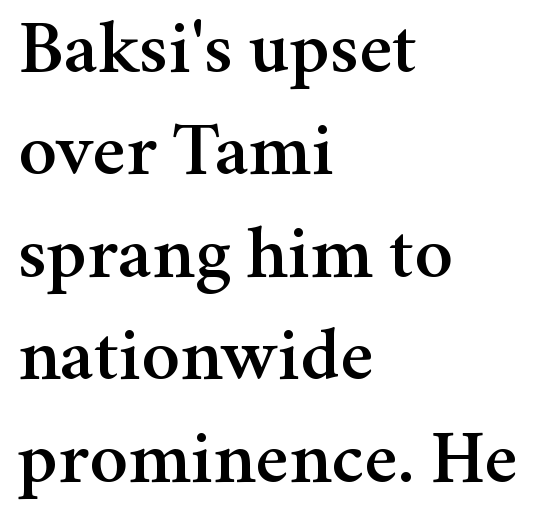
{"serif": "yes", "italic": "no", "width": "normal", "stroke_contrast": "medium", "x_height": "medium", "monospaced": "no", "underline": "no", "align": "left", "line_spacing": "normal", "line_spacing_ratio": 1.33, "letter_spacing": "normal", "letter_spacing_em": 0.0, "glyph_px": 77}
